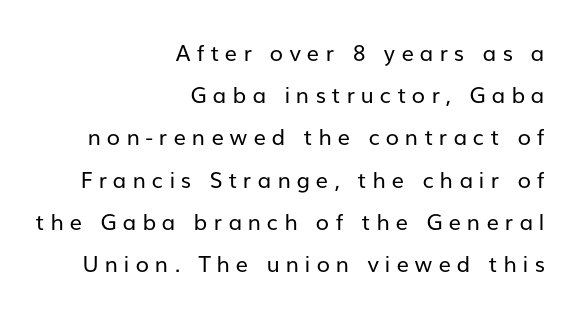
{"italic": "no", "bold": "no", "underline": "no", "align": "right", "line_spacing": "loose", "line_spacing_ratio": 1.92, "letter_spacing": "wide", "letter_spacing_em": 0.27, "glyph_px": 22}
